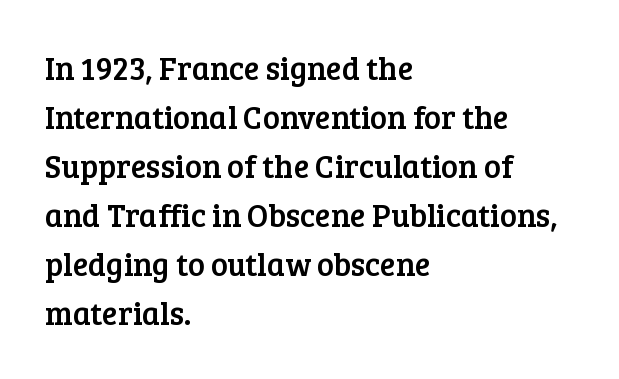
The passage shown is not underscored anywhere. Yep, those are serifs on the letters. Baseline-to-baseline distance is the conventional proportion of letter height. The compositor pushed each line to the left boundary. The rendering keeps characters at their native spacing.
